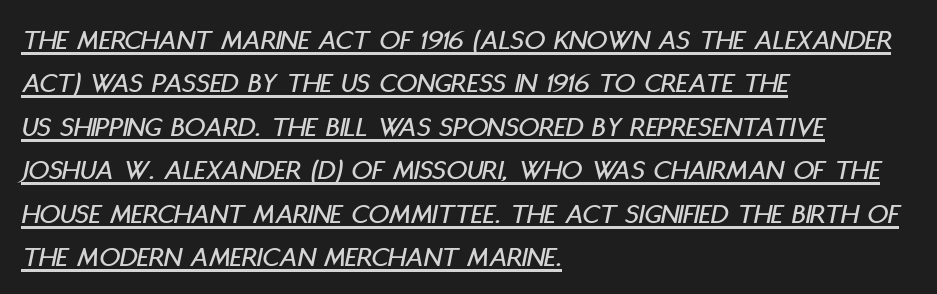
Varying glyph widths throughout — classic text-font behaviour. Whoever set this chose a conventional vertical rhythm. The sample's only ornament is a line tracing under the words. The text block is weighted toward the left margin, trailing off unevenly rightward.
